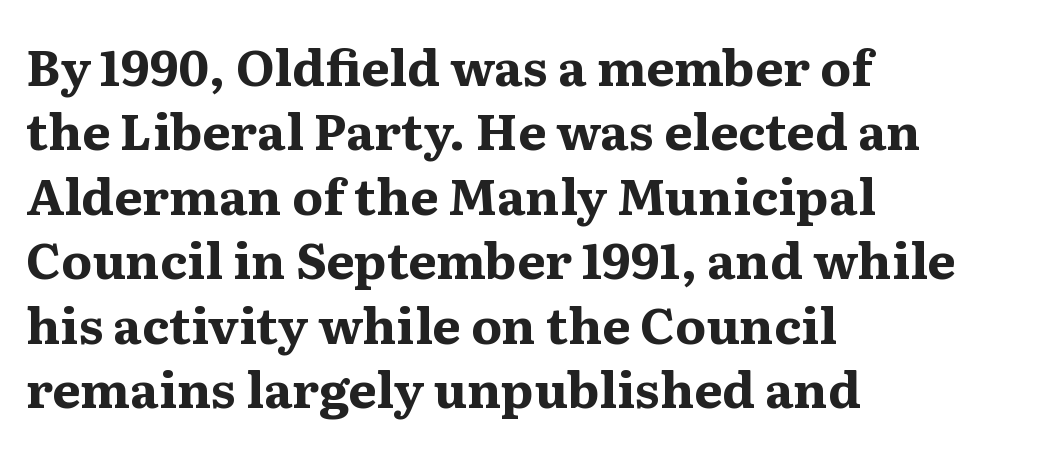
Its strokes are broad and dark, the hallmark of bold type. Standard letterfit; no display-style spreading of the glyphs. Ordinary non-slanted type is in use. Regarding leading, the lines here are spaced in the standard way. The gap between lines stays unmarked. Varying glyph widths throughout — classic text-font behaviour.
